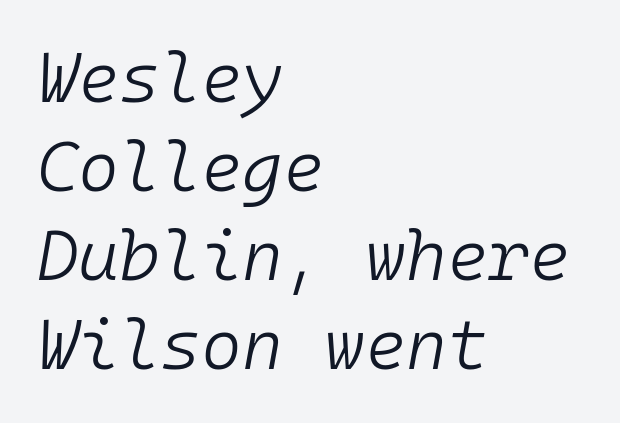
Q: Is the text bold? A: No.
Q: Is the text italic (slanted)? A: Yes, it leans right by about 10 degrees.
Q: Is the text underlined? A: No.
Q: How is the paragraph aligned? A: Left-aligned.
Q: Is the spacing between letters normal or unusually wide? A: Normal.
Q: Is the spacing between lines tight, normal or loose? A: Normal.
Q: Width (condensed, normal, or wide)? A: Normal.
Q: Stroke contrast? A: Low.
Q: x-height? A: Medium.
Q: Monospaced? A: Yes.
